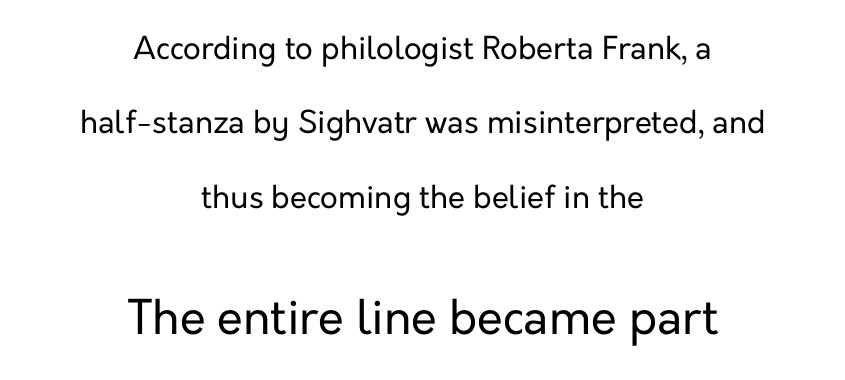
{"serif": "no", "italic": "no", "bold": "no", "weight": "regular", "width": "normal", "stroke_contrast": "low", "x_height": "medium", "monospaced": "no", "underline": "no", "align": "center", "line_spacing": "loose", "line_spacing_ratio": 2.4, "letter_spacing": "normal", "letter_spacing_em": 0.0, "larger_block": "second", "size_ratio": 1.52, "glyph_px": 47}
